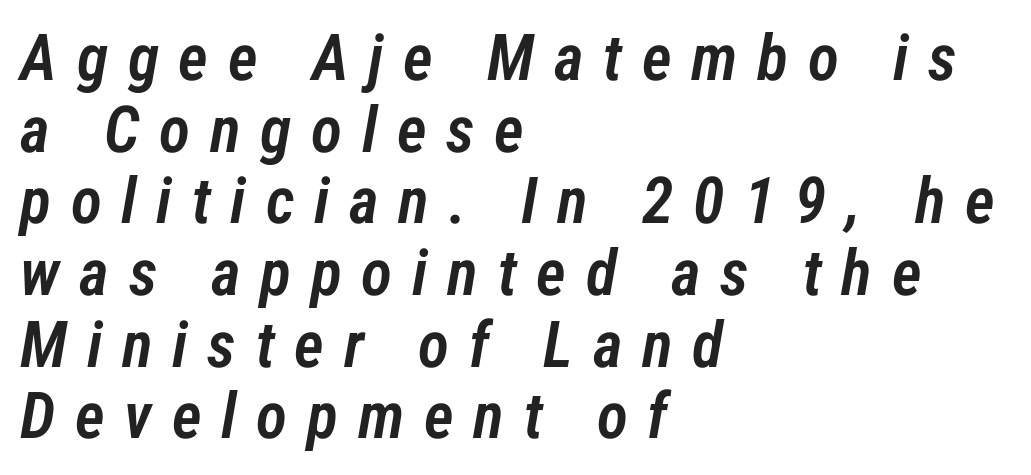
Just letters on the line, the space beneath them empty. The compositor pushed each line to the left boundary. A fair bit of extra ink — the face is semibold, not bold. Closely set lines give the paragraph a compact silhouette.
